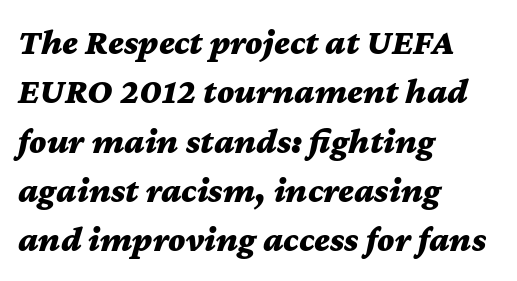
The image shows 36 px bold, wide type, italic (leaning right); set left-aligned, normal line spacing (1.37x), normal letter spacing, not underlined; medium stroke contrast and a medium x-height.
